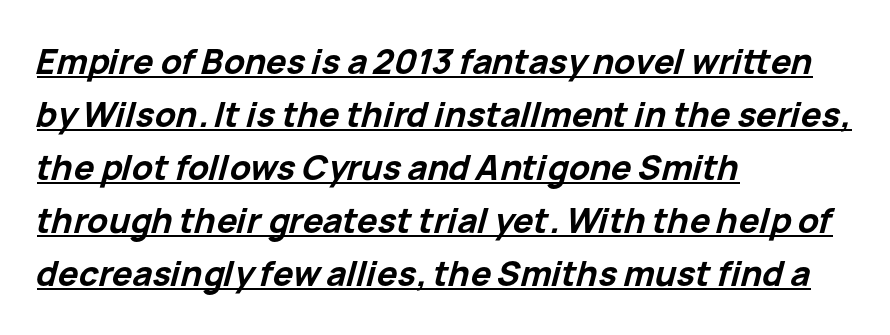
Q: Is the text bold? A: Yes.
Q: Is the text italic (slanted)? A: Yes, it leans right by about 15 degrees.
Q: Is the text underlined? A: Yes.
Q: How is the paragraph aligned? A: Left-aligned.
Q: Is the spacing between letters normal or unusually wide? A: Normal.
Q: Is the spacing between lines tight, normal or loose? A: Normal.
Q: Width (condensed, normal, or wide)? A: Normal.
Q: Stroke contrast? A: Low.
Q: x-height? A: Medium.
Q: Monospaced? A: No.
